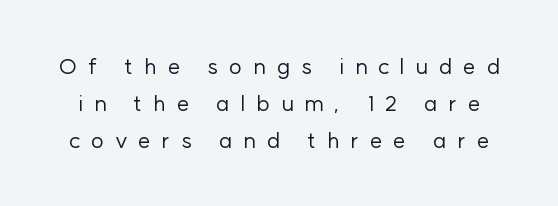
Q: Is the text bold? A: No.
Q: Is the text italic (slanted)? A: No, it is upright.
Q: Is the text underlined? A: No.
Q: Is the spacing between letters normal or unusually wide? A: Unusually wide.
Q: Is the spacing between lines tight, normal or loose? A: Normal.
